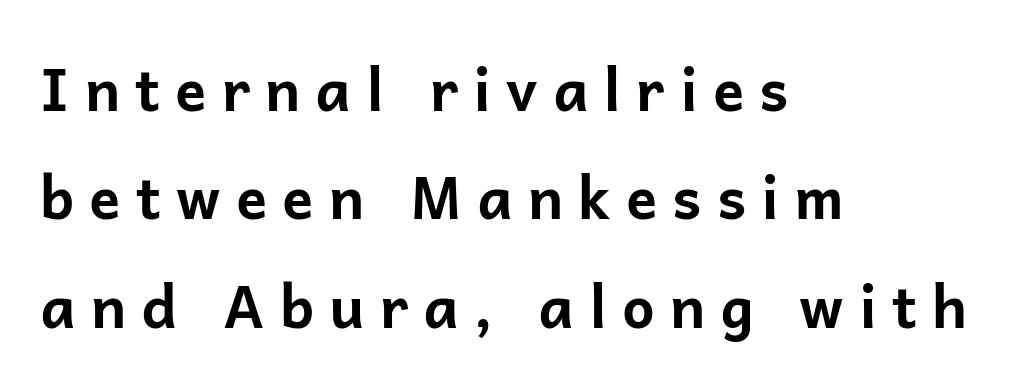
A clean baseline with only descenders dipping below it. The passage shown has open, widely tracked lettering throughout. Varying glyph widths throughout — classic text-font behaviour. What kind of face is this? One without serifs — a sans. The lettering holds an erect, upright posture throughout. The letters are bold, with thick, heavy strokes.
